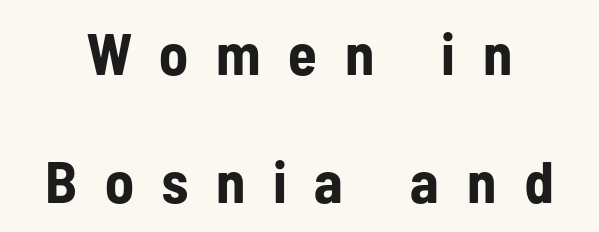
{"serif": "no", "italic": "no", "bold": "yes", "weight": "bold", "width": "condensed", "stroke_contrast": "low", "x_height": "medium", "monospaced": "no", "underline": "no", "line_spacing": "loose", "line_spacing_ratio": 2.17, "letter_spacing": "wide", "letter_spacing_em": 0.47, "glyph_px": 59}
